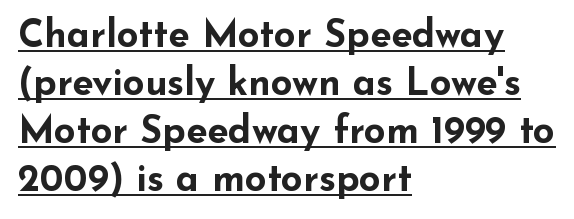
{"serif": "no", "italic": "no", "bold": "yes", "weight": "bold", "width": "wide", "stroke_contrast": "low", "x_height": "small", "monospaced": "no", "underline": "yes", "align": "left", "line_spacing": "normal", "line_spacing_ratio": 1.26, "letter_spacing": "normal", "letter_spacing_em": 0.0, "glyph_px": 38}
